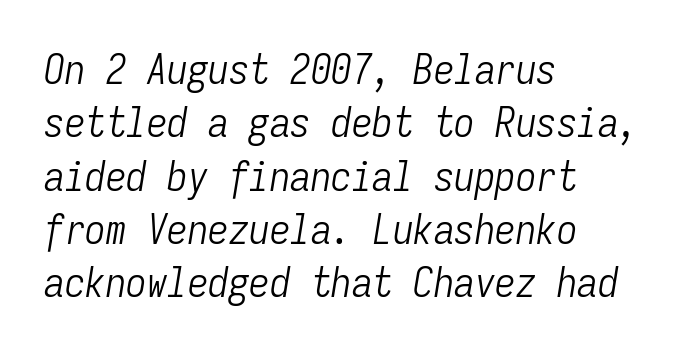
The image shows 41 px light, condensed type, italic (leaning right), monospaced; set left-aligned, normal line spacing (1.3x), normal letter spacing, not underlined; low stroke contrast and a medium x-height.
